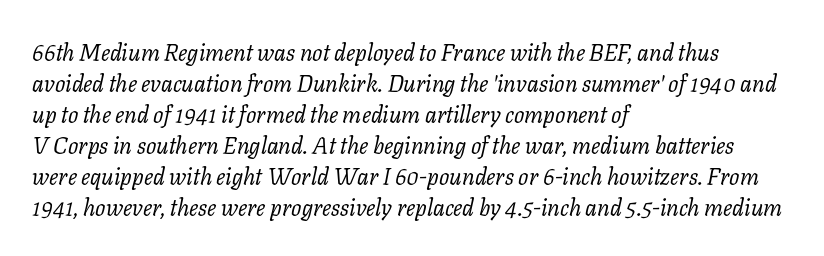
{"italic": "yes", "lean": "right", "slant_degrees": 11, "bold": "no", "underline": "no", "align": "left", "line_spacing": "normal", "line_spacing_ratio": 1.35, "letter_spacing": "normal", "letter_spacing_em": 0.0, "glyph_px": 23}
